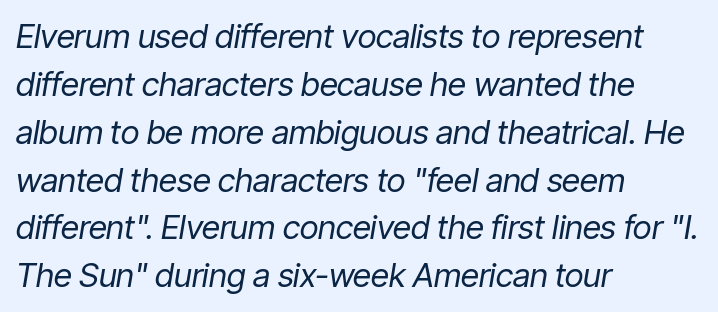
Q: Is the text bold? A: No.
Q: Is the text italic (slanted)? A: Yes, it leans right by about 9 degrees.
Q: Is the text underlined? A: No.
Q: How is the paragraph aligned? A: Left-aligned.
Q: Is the spacing between letters normal or unusually wide? A: Normal.
Q: Is the spacing between lines tight, normal or loose? A: Normal.
Q: Width (condensed, normal, or wide)? A: Condensed.
Q: Stroke contrast? A: Low.
Q: x-height? A: Medium.
Q: Monospaced? A: No.
